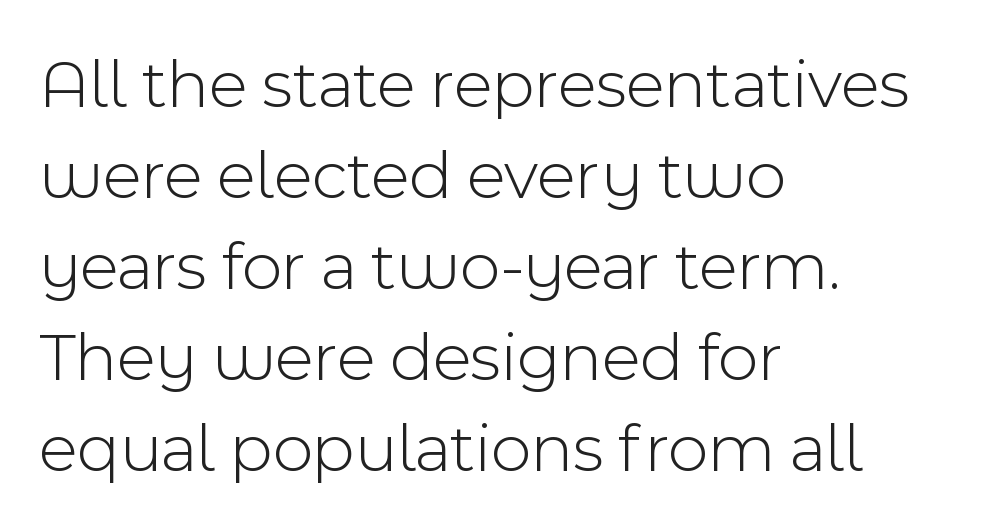
Has an underline been added? It has not. Posture: vertical. The face used here is rendered with its standard letterfit. Do the characters align in a grid? No, the font is proportional. The typeface has the unassuming heft of standard copy or less.
